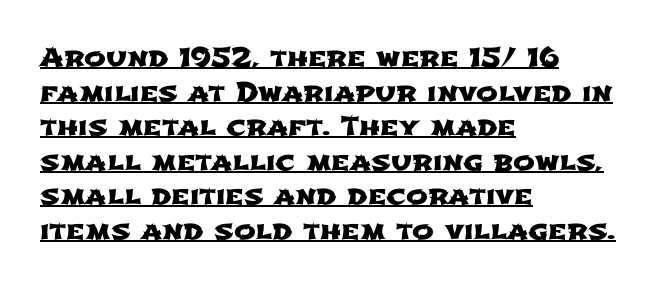
Q: Is the text underlined? A: Yes.
Q: How is the paragraph aligned? A: Left-aligned.
Q: Is the spacing between letters normal or unusually wide? A: Normal.
Q: Is the spacing between lines tight, normal or loose? A: Normal.
